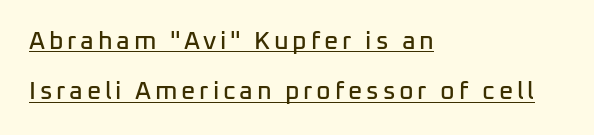
Layout note: lines flush left. Every word sits above its own underline. You can tell it's not italic because the verticals are truly vertical. Notice the wide empty band between every row — that's loose leading.
